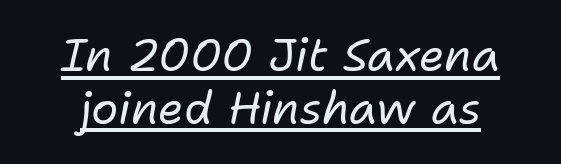
The image shows 45 px regular-weight type, italic (leaning right); set line spacing 1.17x, normal letter spacing, underlined; low stroke contrast and a medium x-height.
